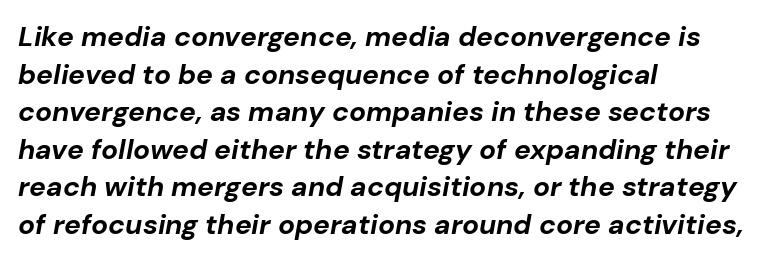
{"italic": "yes", "lean": "right", "slant_degrees": 10, "bold": "yes", "weight": "bold", "width": "normal", "stroke_contrast": "low", "x_height": "medium", "monospaced": "no", "underline": "no", "align": "left", "line_spacing": "normal", "line_spacing_ratio": 1.34, "letter_spacing": "normal", "letter_spacing_em": 0.0, "glyph_px": 28}
